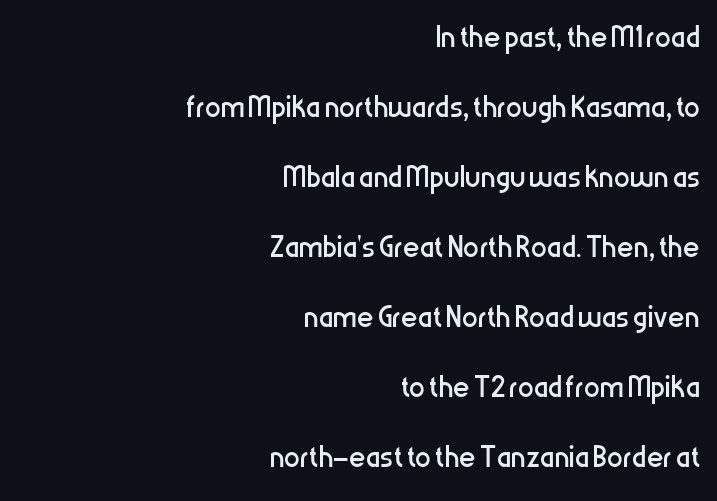
The font sits on the lighter half of the weight spectrum, regular included. Here the designer chose a conventional face with non-uniform glyph widths. In terms of letterform style, serifs are entirely absent. These lines are set flush right with a ragged left edge.
